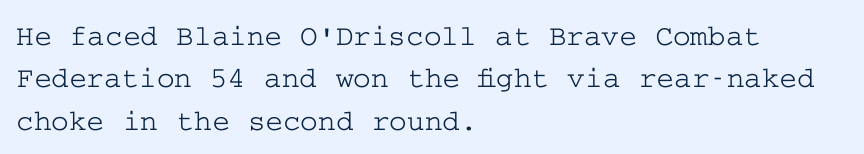
Q: Is the text italic (slanted)? A: No, it is upright.
Q: Is the typeface a serif or a sans-serif typeface? A: Serif.
Q: Is the text underlined? A: No.
Q: How is the paragraph aligned? A: Left-aligned.
Q: Is the spacing between letters normal or unusually wide? A: Normal.
Q: Is the spacing between lines tight, normal or loose? A: Normal.
Q: Width (condensed, normal, or wide)? A: Wide.
Q: Stroke contrast? A: Low.
Q: x-height? A: Medium.
